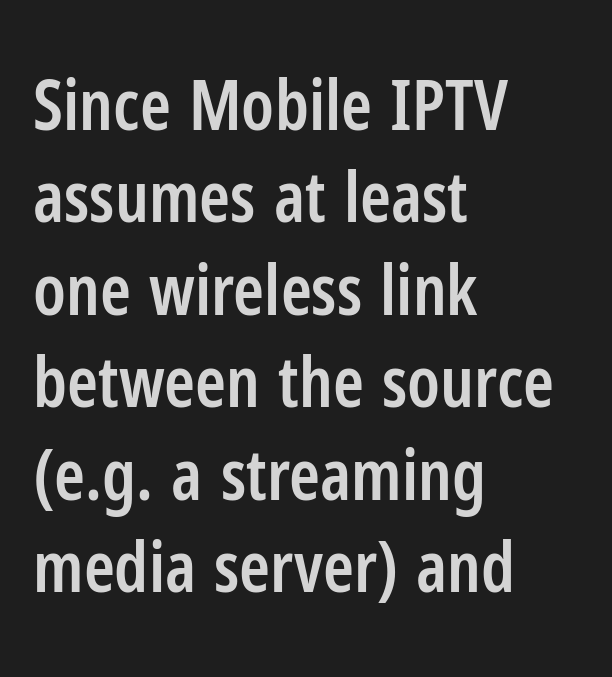
Bare-footed words on every line. Students, observe: this is what conventionally led text looks like. The lines in this sample share a left origin and differ only in where they stop. The typeface chosen for these lines omits serifs.
